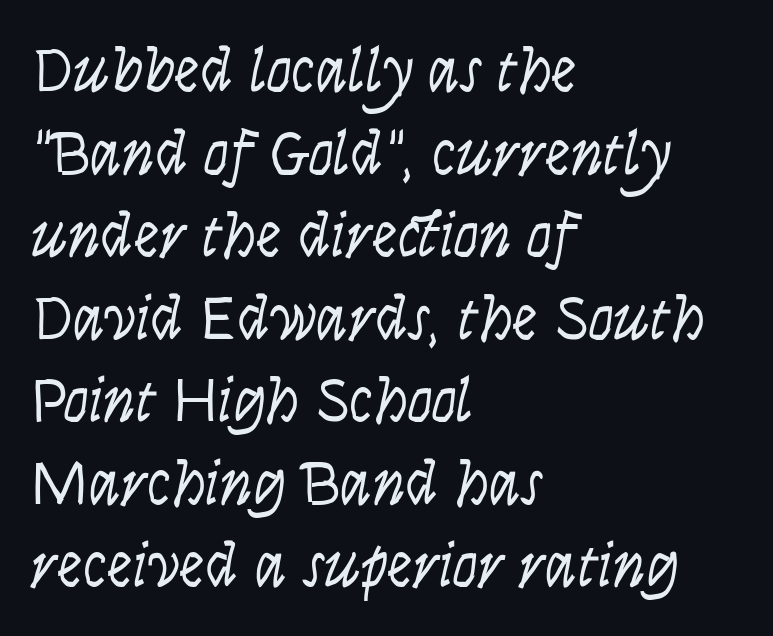
{"serif": "no", "bold": "no", "weight": "light", "width": "condensed", "stroke_contrast": "low", "x_height": "large", "monospaced": "no", "underline": "no", "align": "left", "line_spacing": "normal", "line_spacing_ratio": 1.29, "letter_spacing": "normal", "letter_spacing_em": 0.0, "glyph_px": 64}
